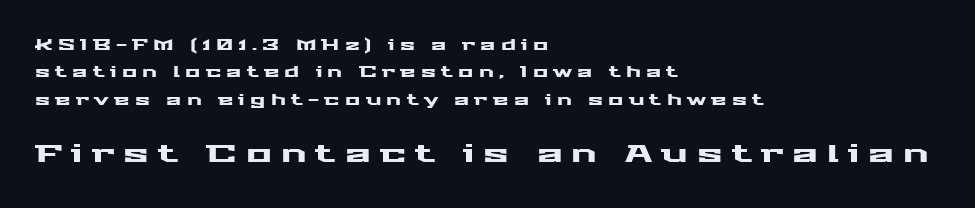
Designer's note — italics off, roman on. Descenders are the only things crossing below the line. The text block is weighted toward the left margin, trailing off unevenly rightward. Caption: expanded tracking, letters set apart.
